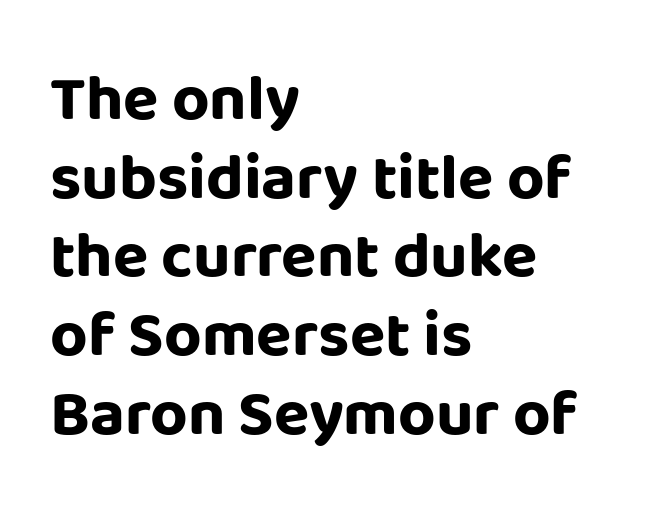
The image shows 65 px bold sans-serif type, upright; set left-aligned, line spacing 1.21x, normal letter spacing, not underlined; low stroke contrast and a large x-height.
